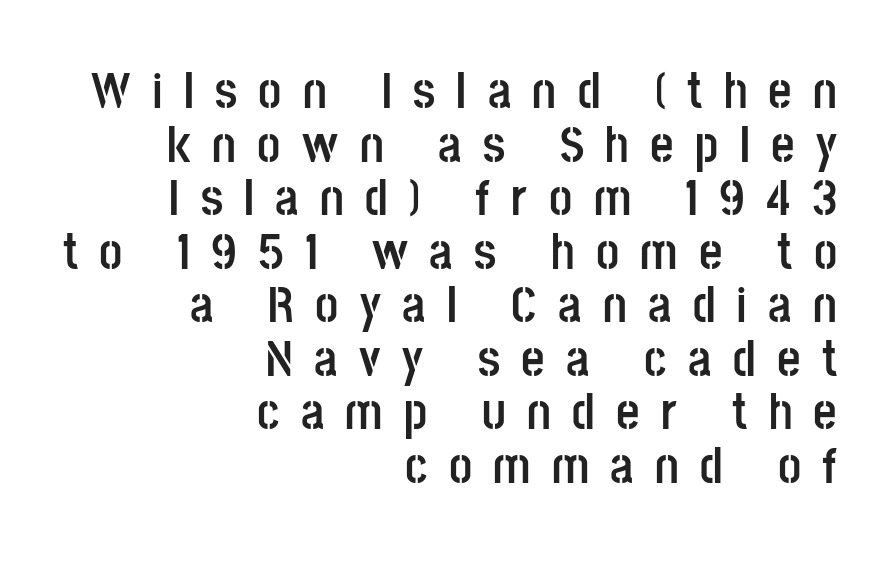
Vertical spacing — tight. Type style note: lacks serifs. Leftover space on each line is placed entirely before the opening word. The glyphs are unaccompanied by any horizontal stroke below them.
